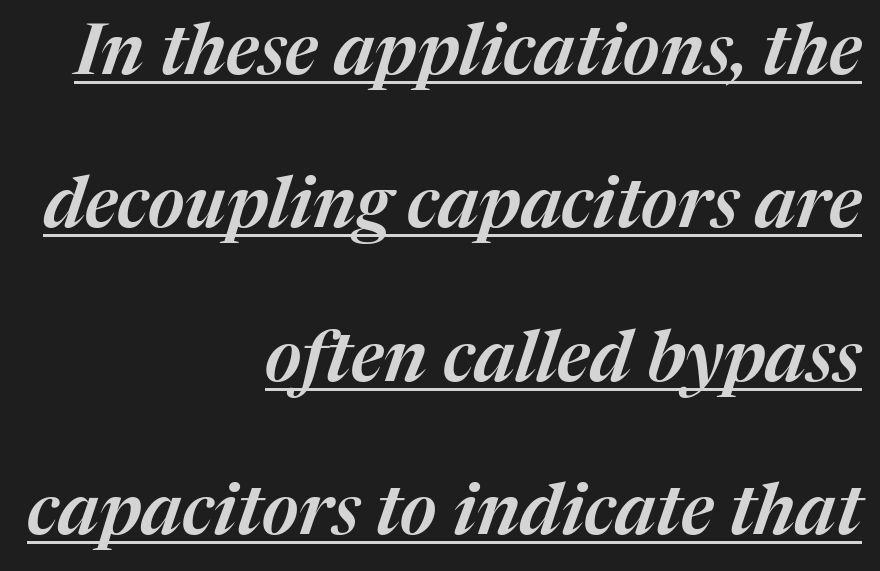
Q: Is the text italic (slanted)? A: Yes, it leans right by about 17 degrees.
Q: Is the text underlined? A: Yes.
Q: How is the paragraph aligned? A: Right-aligned.
Q: Is the spacing between letters normal or unusually wide? A: Normal.
Q: Is the spacing between lines tight, normal or loose? A: Loose.
Q: Width (condensed, normal, or wide)? A: Normal.
Q: Stroke contrast? A: Medium.
Q: x-height? A: Medium.
Q: Monospaced? A: No.
